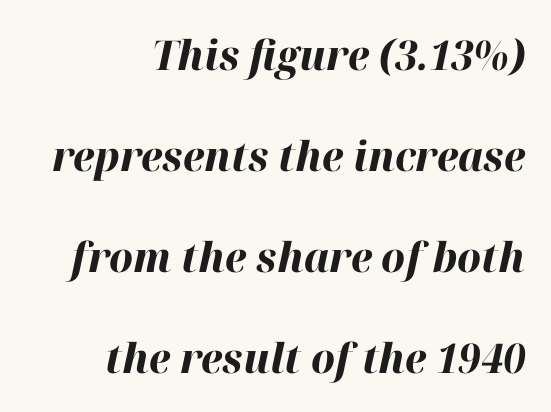
The letters advance in unequal steps, a hallmark of proportional type. Descenders hang freely into open space. The line-height multiplier appears high, well above default. Style check: oblique. This sample uses plain, unmodified letter spacing. Set as a true bold cut, around the 700 mark.
